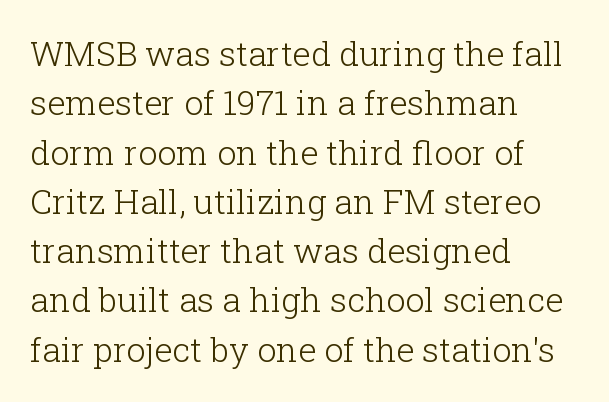
Q: Is the text bold? A: No.
Q: Is the text italic (slanted)? A: No, it is upright.
Q: Is the typeface a serif or a sans-serif typeface? A: Serif.
Q: Is the text underlined? A: No.
Q: How is the paragraph aligned? A: Left-aligned.
Q: Is the spacing between letters normal or unusually wide? A: Normal.
Q: Is the spacing between lines tight, normal or loose? A: Normal.
Q: Width (condensed, normal, or wide)? A: Normal.
Q: Stroke contrast? A: Low.
Q: x-height? A: Medium.
Q: Monospaced? A: No.
